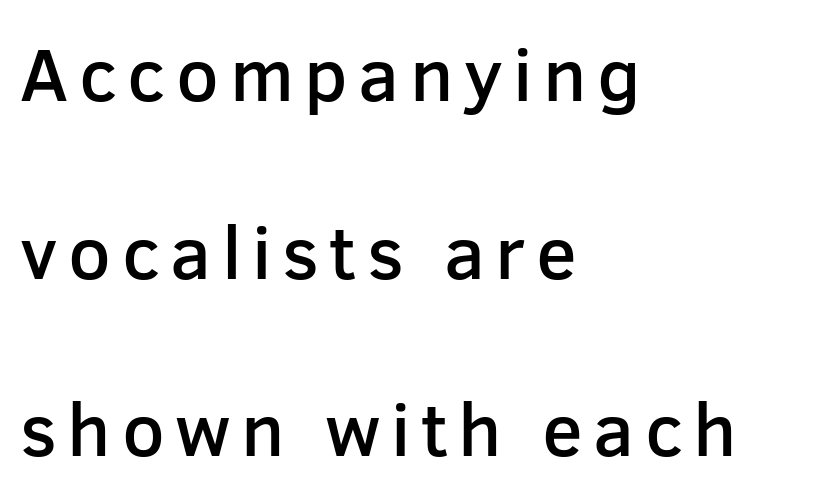
The image shows 75 px semibold sans-serif type, upright; set left-aligned, loose line spacing (2.37x), not underlined; low stroke contrast and a medium x-height.
